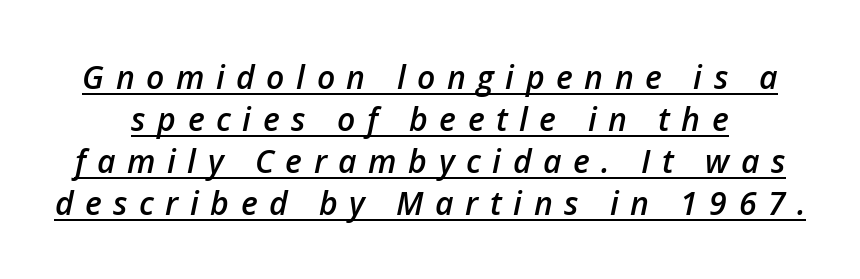
Q: Is the text bold? A: Semi-bold.
Q: Is the text italic (slanted)? A: Yes, it leans right by about 12 degrees.
Q: Is the text underlined? A: Yes.
Q: Is the spacing between letters normal or unusually wide? A: Unusually wide.
Q: Is the spacing between lines tight, normal or loose? A: Normal.
Q: Width (condensed, normal, or wide)? A: Normal.
Q: Stroke contrast? A: Low.
Q: x-height? A: Medium.
Q: Monospaced? A: No.
